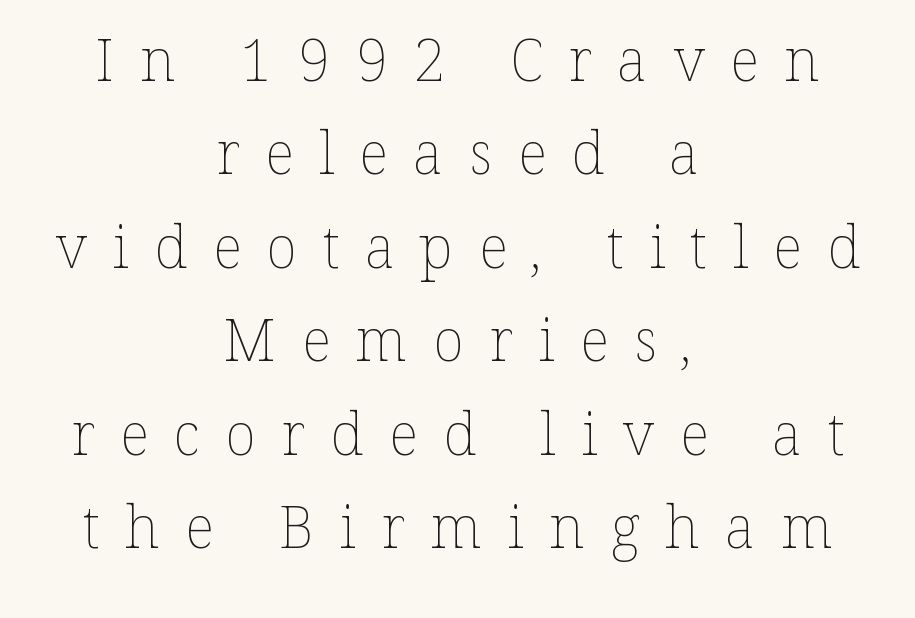
Q: Is the text bold? A: No.
Q: Is the text italic (slanted)? A: No, it is upright.
Q: Is the text underlined? A: No.
Q: How is the paragraph aligned? A: Centered.
Q: Is the spacing between letters normal or unusually wide? A: Unusually wide.
Q: Is the spacing between lines tight, normal or loose? A: Normal.
Q: Width (condensed, normal, or wide)? A: Normal.
Q: Stroke contrast? A: Low.
Q: x-height? A: Medium.
Q: Monospaced? A: No.
